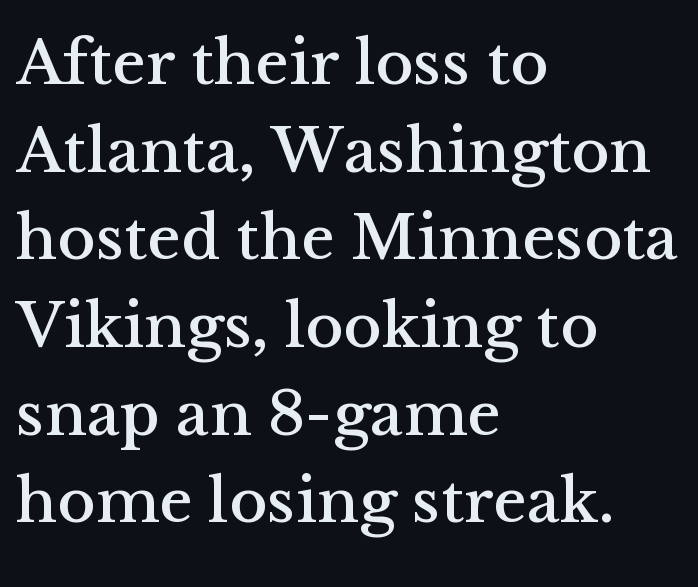
{"serif": "yes", "italic": "no", "width": "normal", "stroke_contrast": "medium", "x_height": "medium", "monospaced": "no", "underline": "no", "align": "left", "line_spacing": "normal", "line_spacing_ratio": 1.37, "letter_spacing": "normal", "letter_spacing_em": 0.0, "glyph_px": 64}
